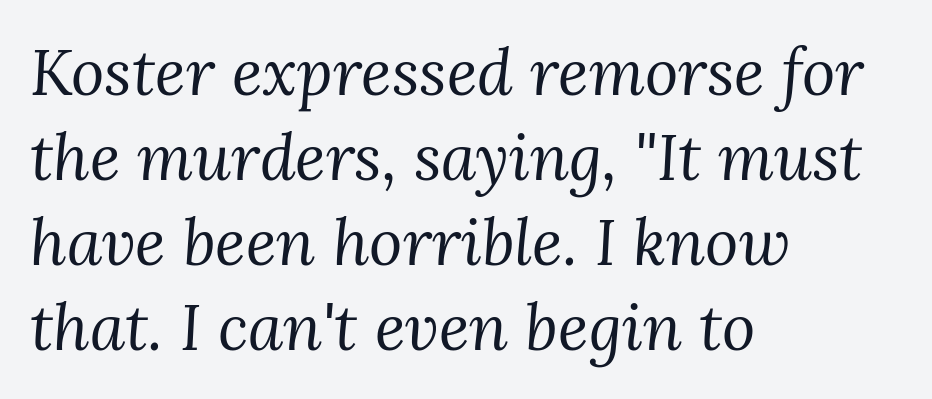
{"serif": "yes", "italic": "yes", "lean": "right", "slant_degrees": 3, "bold": "no", "weight": "regular", "width": "normal", "stroke_contrast": "medium", "x_height": "medium", "monospaced": "no", "underline": "no", "align": "left", "line_spacing": "normal", "line_spacing_ratio": 1.33, "letter_spacing": "normal", "letter_spacing_em": 0.0, "glyph_px": 64}
